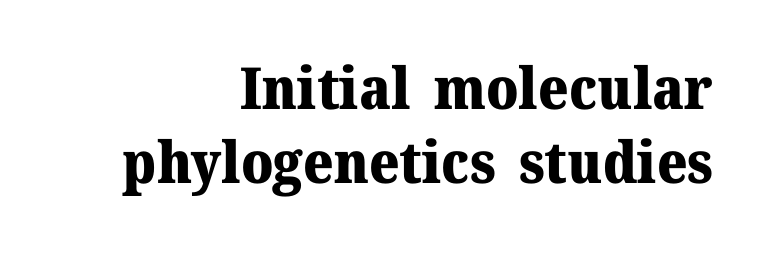
{"serif": "yes", "italic": "no", "bold": "yes", "weight": "heavy", "width": "normal", "stroke_contrast": "medium", "x_height": "medium", "monospaced": "no", "underline": "no", "align": "right", "line_spacing": "normal", "line_spacing_ratio": 1.28, "letter_spacing": "normal", "letter_spacing_em": 0.0, "glyph_px": 58}
